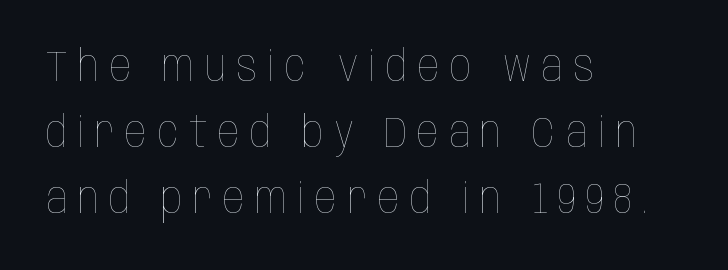
{"italic": "no", "bold": "no", "weight": "thin", "width": "condensed", "stroke_contrast": "low", "x_height": "large", "monospaced": "no", "underline": "no", "align": "left", "line_spacing": "normal", "line_spacing_ratio": 1.53, "letter_spacing": "wide", "letter_spacing_em": 0.24, "glyph_px": 43}
